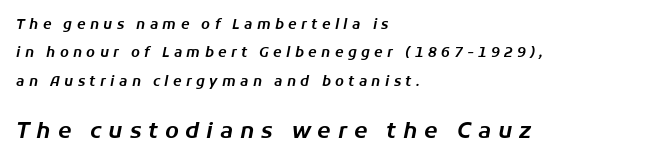
{"italic": "yes", "lean": "right", "slant_degrees": 11, "underline": "no", "align": "left", "line_spacing": "loose", "line_spacing_ratio": 2.02, "letter_spacing": "wide", "letter_spacing_em": 0.31, "larger_block": "second", "size_ratio": 1.57, "glyph_px": 22}
